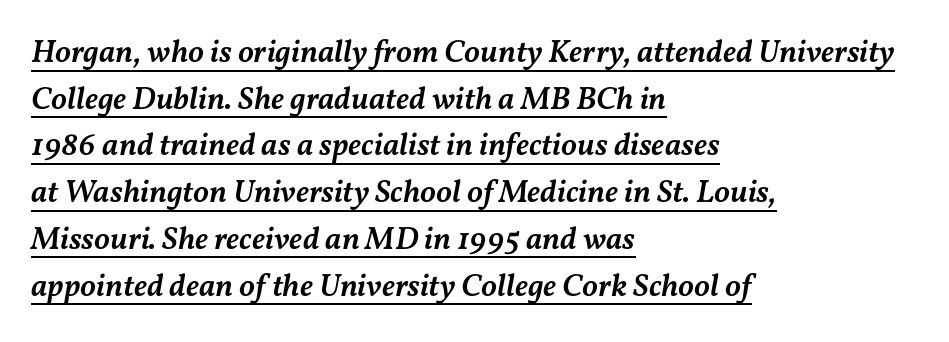
{"italic": "yes", "lean": "right", "slant_degrees": 11, "bold": "semi", "weight": "semibold", "width": "normal", "stroke_contrast": "medium", "x_height": "medium", "monospaced": "no", "underline": "yes", "align": "left", "line_spacing": "normal", "line_spacing_ratio": 1.46, "letter_spacing": "normal", "letter_spacing_em": 0.0, "glyph_px": 32}
